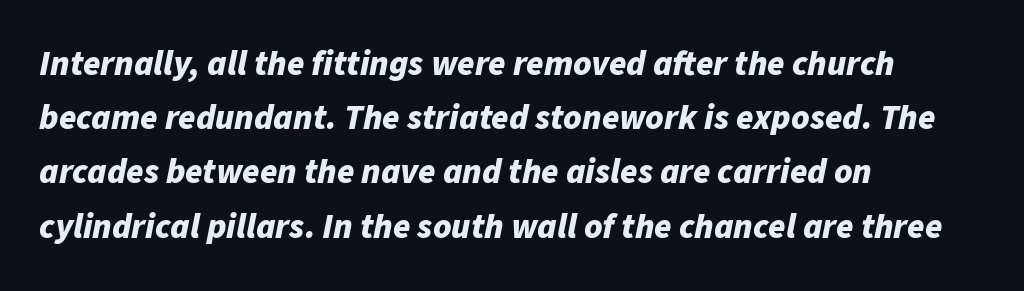
These lines are rendered in a variable-pitch font. These lines keep a tight, regular rhythm from letter to letter. These lines stack with their left ends in a neat column. Descenders are the only things crossing below the line. Does the leading feel generous? No, just average.
